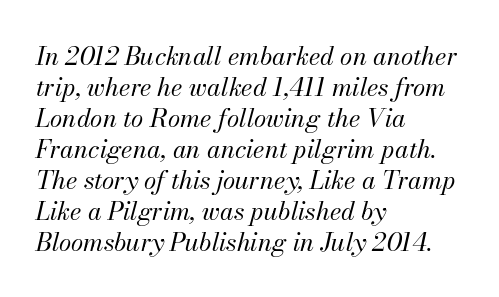
The image shows 25 px text type, italic (leaning right); set left-aligned, line spacing 1.24x, normal letter spacing, not underlined.
